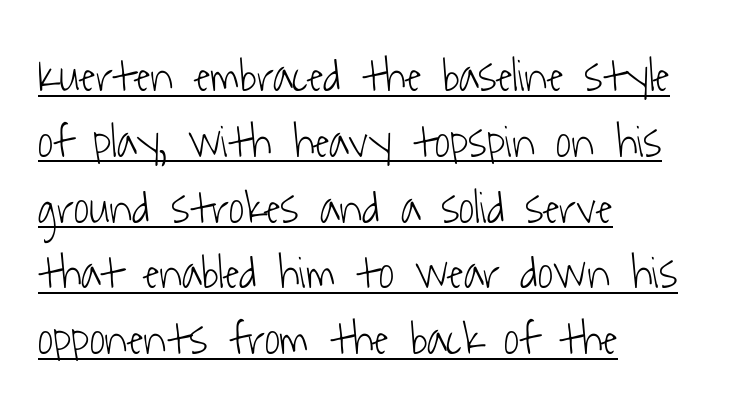
Reading down the block, your eye returns to a fixed left position each line. A sans-serif font was chosen for this passage. You could not count columns in this text — the font is proportionally spaced. No extra tracking has been applied to these lines. Like a heading marked for emphasis, these lines bear an underscore. The vertical gap from one line to the next is medium.
